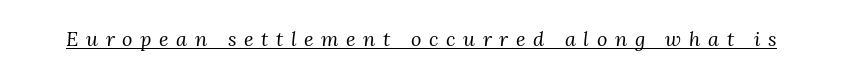
The image shows 20 px text type, italic (leaning right); set unusually wide letter spacing (+0.38 em), underlined.
